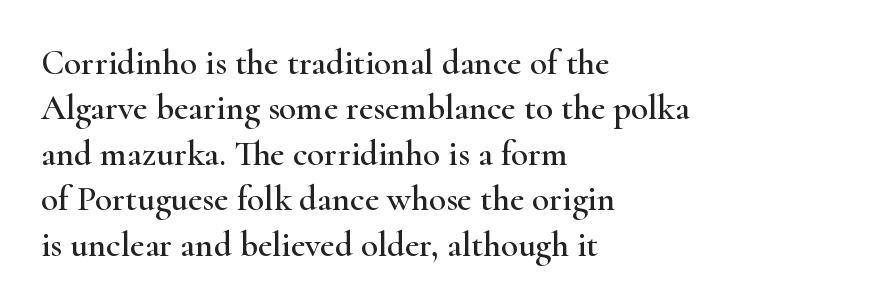
Q: Is the text italic (slanted)? A: No, it is upright.
Q: Is the typeface a serif or a sans-serif typeface? A: Serif.
Q: Is the text underlined? A: No.
Q: How is the paragraph aligned? A: Left-aligned.
Q: Is the spacing between letters normal or unusually wide? A: Normal.
Q: Is the spacing between lines tight, normal or loose? A: Normal.
Q: Width (condensed, normal, or wide)? A: Wide.
Q: Stroke contrast? A: High.
Q: x-height? A: Small.
Q: Monospaced? A: No.
